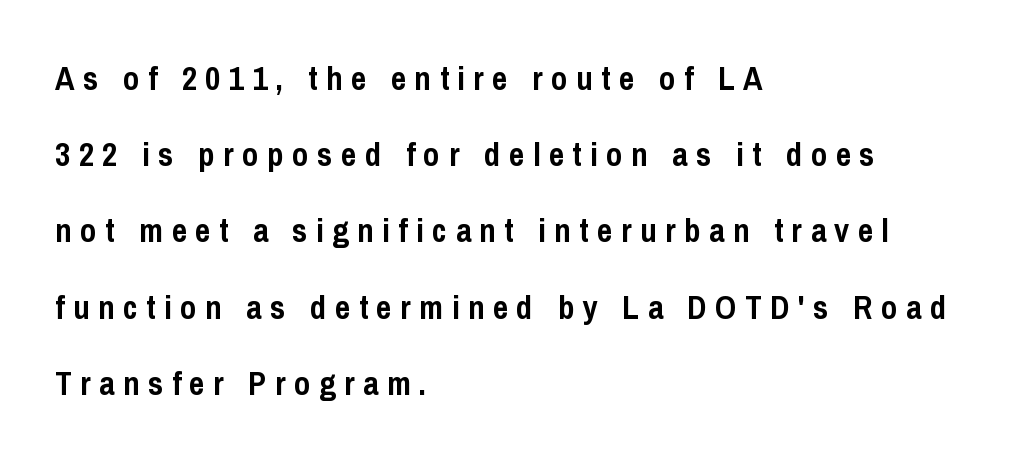
Q: Is the text bold? A: Yes.
Q: Is the text italic (slanted)? A: No, it is upright.
Q: Is the typeface a serif or a sans-serif typeface? A: Sans-serif.
Q: Is the text underlined? A: No.
Q: How is the paragraph aligned? A: Left-aligned.
Q: Is the spacing between letters normal or unusually wide? A: Unusually wide.
Q: Is the spacing between lines tight, normal or loose? A: Loose.
Q: Width (condensed, normal, or wide)? A: Condensed.
Q: Stroke contrast? A: Low.
Q: x-height? A: Medium.
Q: Monospaced? A: No.
